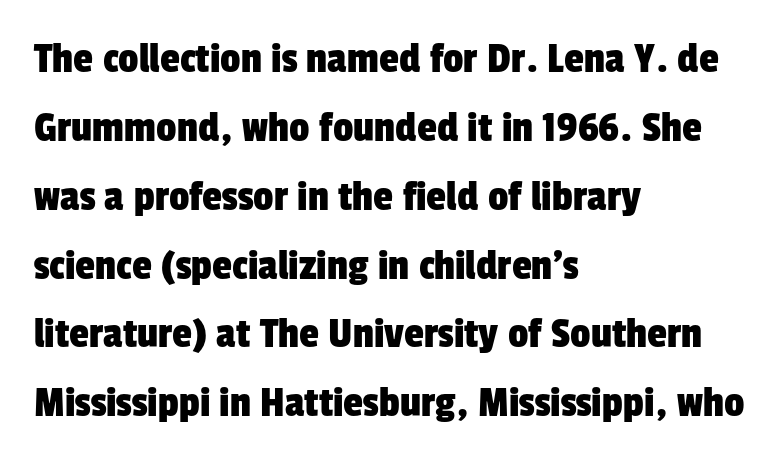
The image shows 45 px condensed sans-serif type; set left-aligned, normal line spacing (1.53x), normal letter spacing, not underlined; low stroke contrast and a medium x-height.
